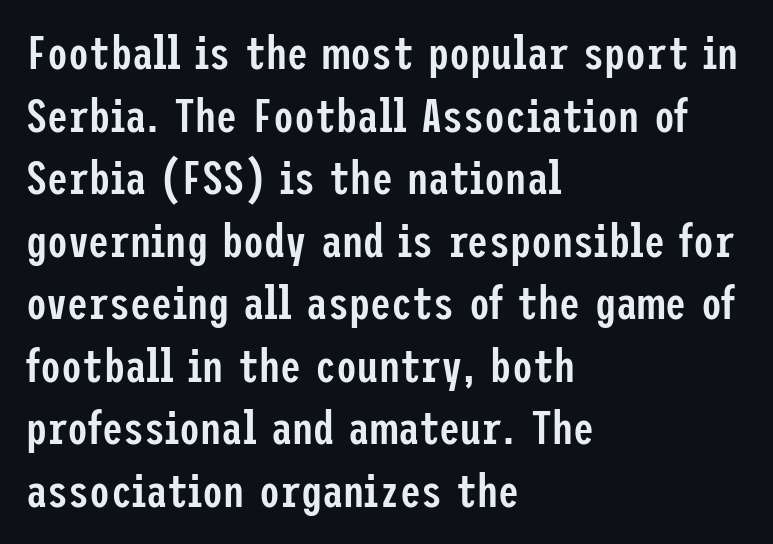
The image shows 47 px semibold, condensed sans-serif type, upright; set left-aligned, normal line spacing (1.33x), normal letter spacing, not underlined; low stroke contrast and a medium x-height.
